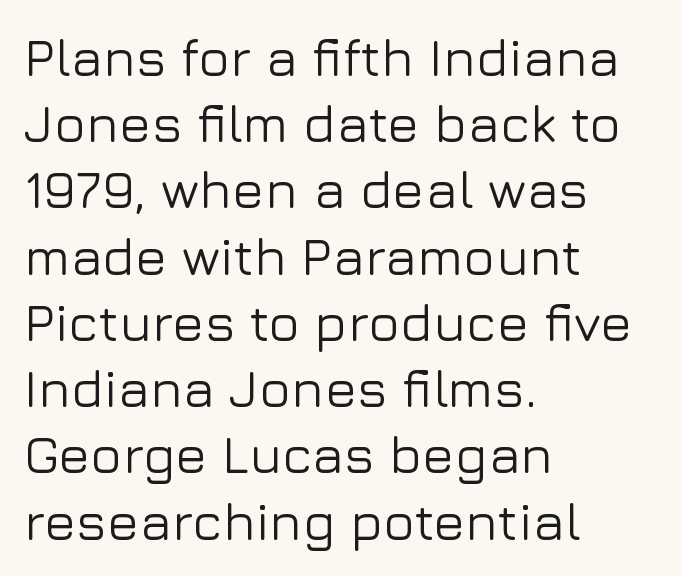
Q: Is the text italic (slanted)? A: No, it is upright.
Q: Is the typeface a serif or a sans-serif typeface? A: Sans-serif.
Q: Is the text underlined? A: No.
Q: How is the paragraph aligned? A: Left-aligned.
Q: Is the spacing between letters normal or unusually wide? A: Normal.
Q: Is the spacing between lines tight, normal or loose? A: Normal.
Q: Width (condensed, normal, or wide)? A: Normal.
Q: Stroke contrast? A: Low.
Q: x-height? A: Medium.
Q: Monospaced? A: No.
